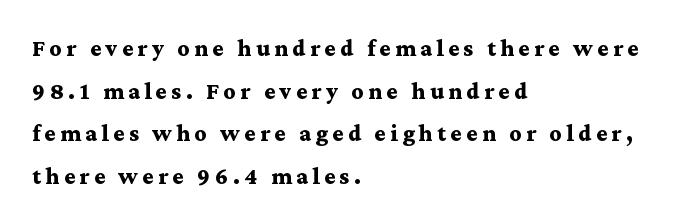
{"italic": "no", "bold": "yes", "underline": "no", "align": "left", "line_spacing_ratio": 1.78, "glyph_px": 24}
